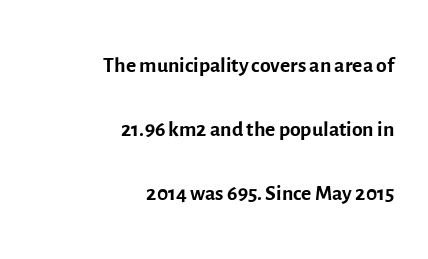
{"serif": "no", "italic": "no", "bold": "no", "weight": "regular", "width": "normal", "x_height": "medium", "monospaced": "no", "underline": "no", "align": "right", "line_spacing": "loose", "line_spacing_ratio": 2.07, "letter_spacing": "normal", "letter_spacing_em": 0.0, "glyph_px": 31}
